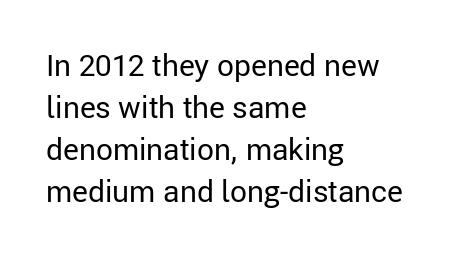
The image shows 30 px regular-weight sans-serif type, upright; set left-aligned, normal line spacing (1.4x), normal letter spacing, not underlined; low stroke contrast and a medium x-height.
